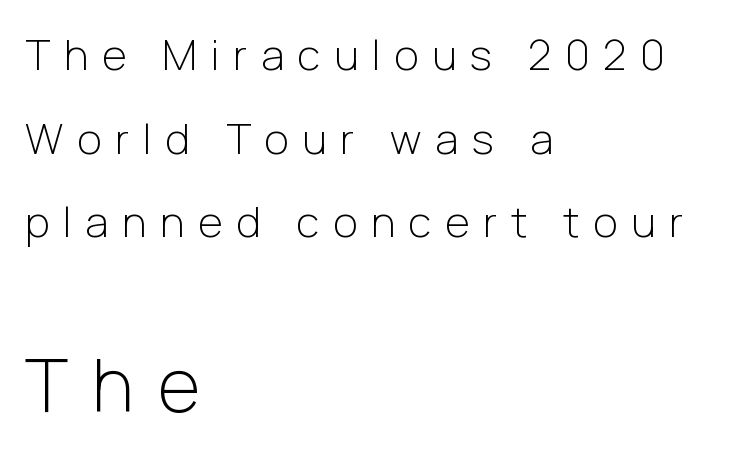
The image shows 73 px light sans-serif type, upright; set left-aligned, loose line spacing (1.99x), unusually wide letter spacing (+0.33 em), not underlined; the second (bottom) block is 1.74x larger; low stroke contrast and a medium x-height.
